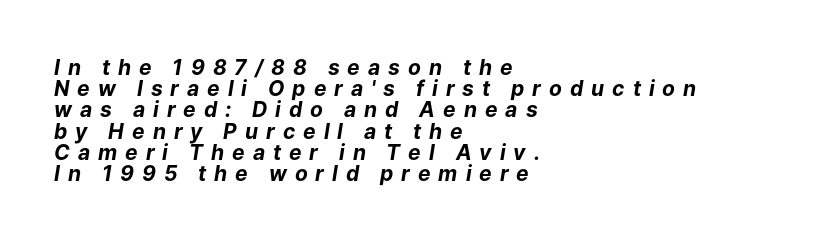
The image shows 21 px bold type, italic (leaning right); set left-aligned, tight line spacing (1.01x), unusually wide letter spacing (+0.38 em), not underlined.
